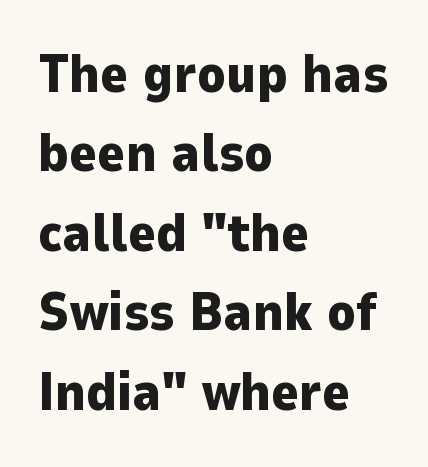
The image shows 53 px heavy sans-serif type, upright; set left-aligned, normal line spacing (1.5x), normal letter spacing, not underlined; low stroke contrast and a medium x-height.
